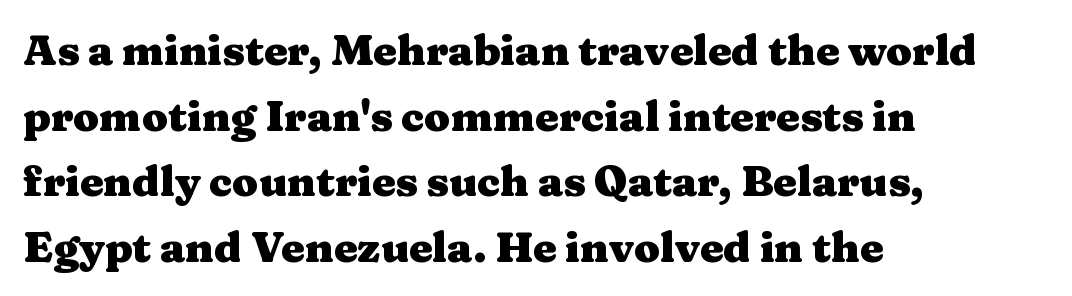
Q: Is the text bold? A: Yes.
Q: Is the text italic (slanted)? A: No, it is upright.
Q: Is the typeface a serif or a sans-serif typeface? A: Serif.
Q: Is the text underlined? A: No.
Q: How is the paragraph aligned? A: Left-aligned.
Q: Is the spacing between letters normal or unusually wide? A: Normal.
Q: Is the spacing between lines tight, normal or loose? A: Normal.
Q: Width (condensed, normal, or wide)? A: Wide.
Q: Stroke contrast? A: Medium.
Q: x-height? A: Medium.
Q: Monospaced? A: No.
